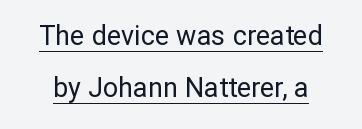
There is no visible air inserted between adjacent glyphs. The rendering uses a large line-height, opening up the rows. Compared with a typical body face, this is equally light or lighter still. When letters stand straight like this, we call the style roman or upright. The face used here appears with an underline applied.
